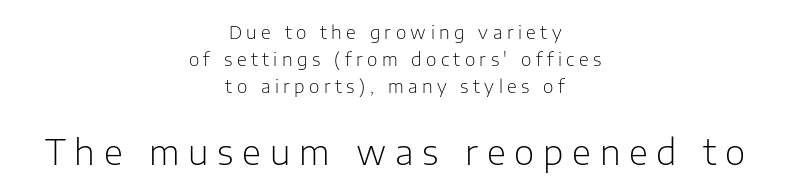
The image shows 35 px light sans-serif type, upright; set centered, normal line spacing (1.49x), unusually wide letter spacing (+0.25 em), not underlined; the second (bottom) block is 1.94x larger; low stroke contrast and a medium x-height.
